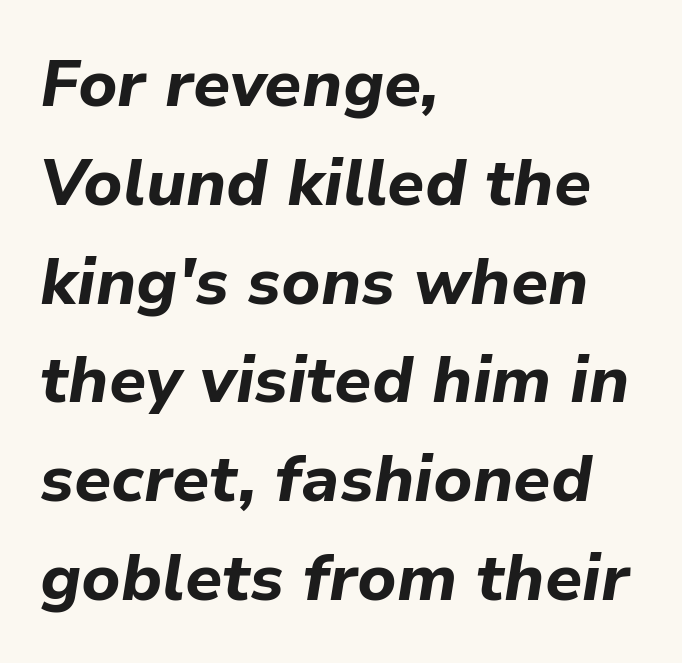
Q: Is the text bold? A: Yes.
Q: Is the text italic (slanted)? A: Yes, it leans right by about 9 degrees.
Q: Is the text underlined? A: No.
Q: How is the paragraph aligned? A: Left-aligned.
Q: Is the spacing between letters normal or unusually wide? A: Normal.
Q: Is the spacing between lines tight, normal or loose? A: Normal.
Q: Width (condensed, normal, or wide)? A: Normal.
Q: Stroke contrast? A: Low.
Q: x-height? A: Medium.
Q: Monospaced? A: No.
